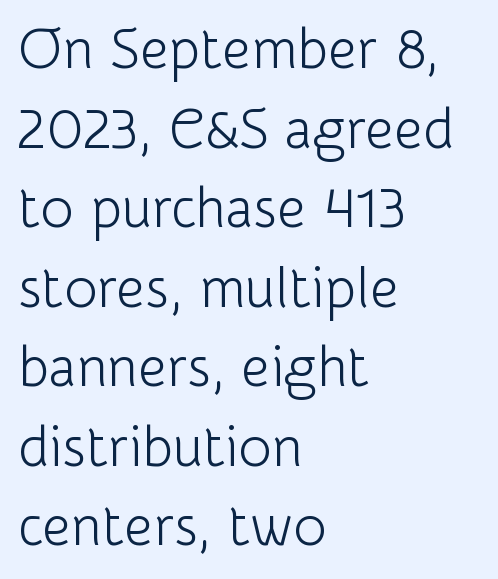
Every stem runs plumb, perpendicular to the baseline. Counters stay open thanks to moderate or lighter strokes. Line beginnings align vertically; line endings do not. The passage shown is typed in a proportional face where columns would drift. Baseline-to-baseline distance is the conventional proportion of letter height.
